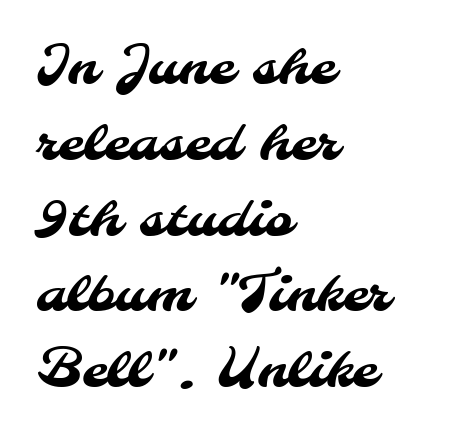
{"serif": "no", "width": "normal", "stroke_contrast": "medium", "x_height": "small", "monospaced": "no", "underline": "no", "align": "left", "line_spacing": "normal", "line_spacing_ratio": 1.43, "letter_spacing": "normal", "letter_spacing_em": 0.0, "glyph_px": 53}
